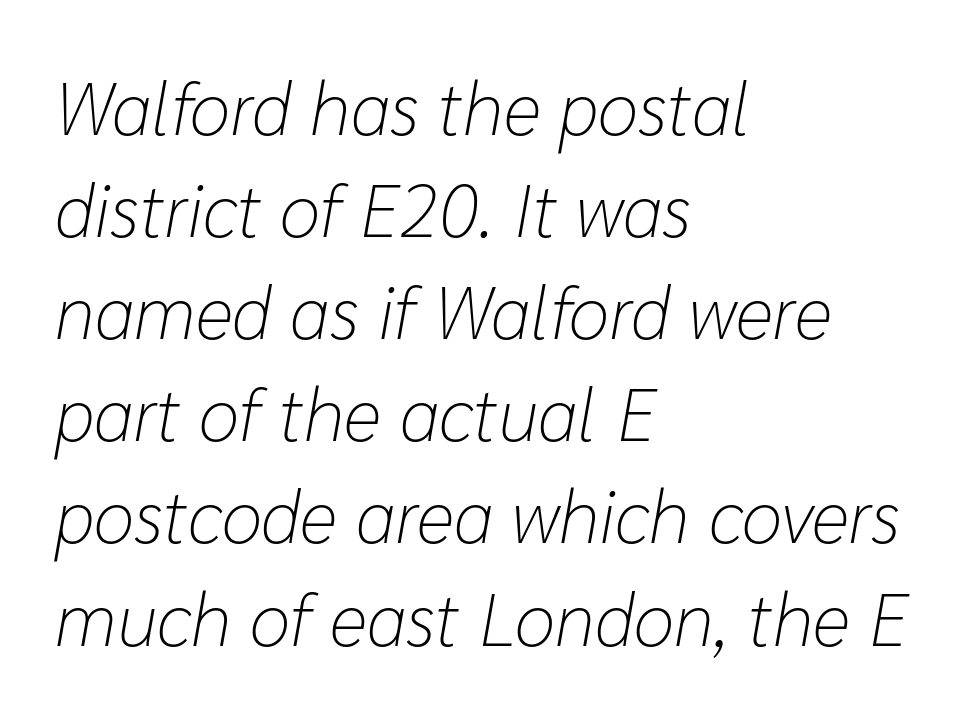
Nothing heavy about these letters — not bold at all. Looks like regular typesetting: each glyph gets only the width it needs. Emphasis-style slanted type is in use. The rendering uses a moderate line-height, typical for paragraphs.
